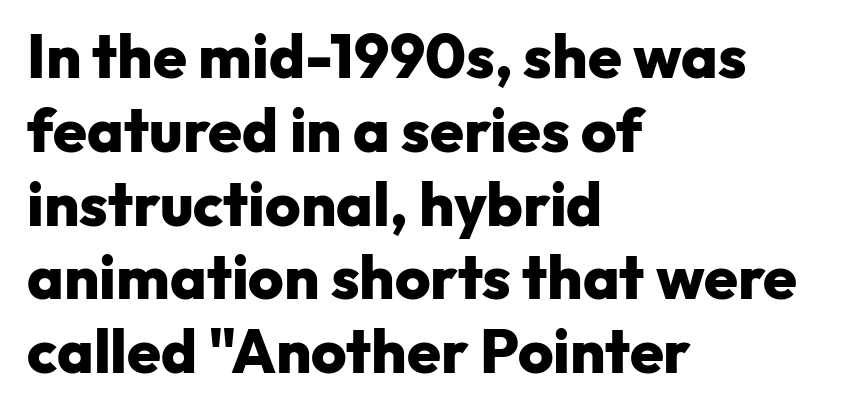
The image shows 61 px heavy sans-serif type, upright; set left-aligned, line spacing 1.21x, normal letter spacing, not underlined; low stroke contrast and a medium x-height.
